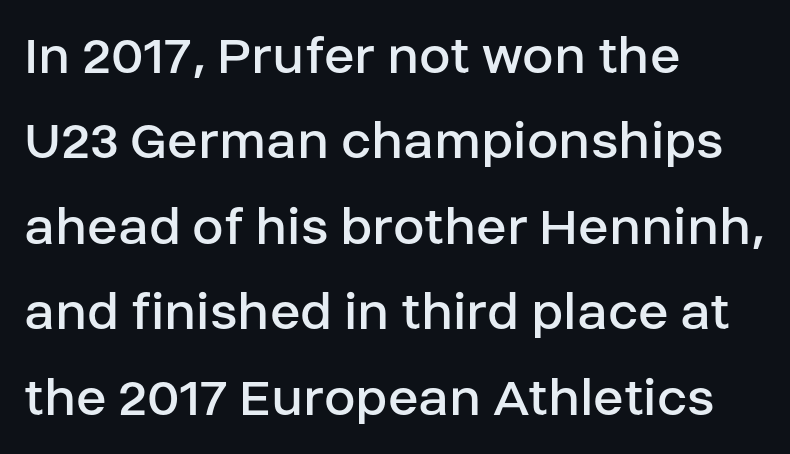
{"serif": "no", "italic": "no", "bold": "no", "weight": "regular", "width": "normal", "stroke_contrast": "low", "x_height": "large", "monospaced": "no", "underline": "no", "align": "left", "line_spacing": "normal", "line_spacing_ratio": 1.5, "letter_spacing": "normal", "letter_spacing_em": 0.0, "glyph_px": 57}
